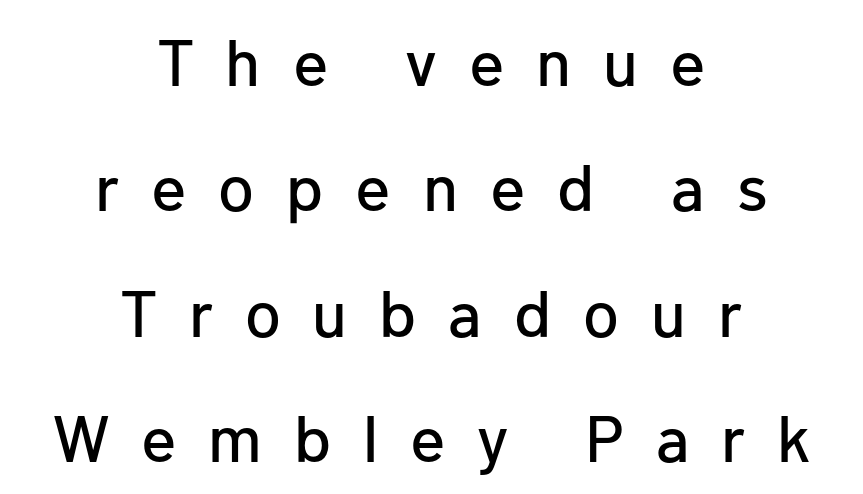
The image shows 65 px sans-serif type, upright; set centered, loose line spacing (1.93x), unusually wide letter spacing (+0.49 em), not underlined; low stroke contrast and a medium x-height.
